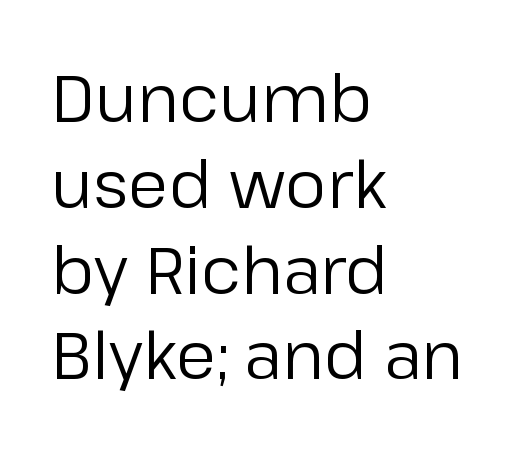
The image shows 66 px regular-weight sans-serif type, upright; set left-aligned, normal line spacing (1.3x), normal letter spacing, not underlined; low stroke contrast and a medium x-height.
